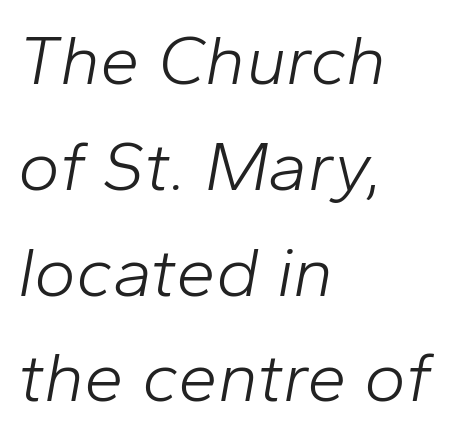
{"italic": "yes", "lean": "right", "slant_degrees": 10, "bold": "no", "weight": "light", "width": "normal", "stroke_contrast": "low", "x_height": "medium", "monospaced": "no", "underline": "no", "align": "left", "line_spacing": "normal", "line_spacing_ratio": 1.49, "letter_spacing": "normal", "letter_spacing_em": 0.0, "glyph_px": 71}
